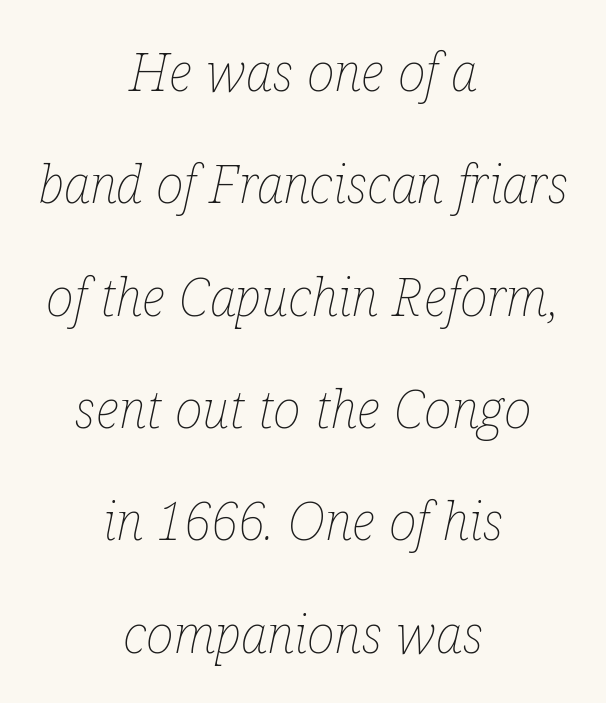
The image shows 53 px thin, condensed type, italic (leaning right); set centered, loose line spacing (2.12x), normal letter spacing, not underlined; low stroke contrast and a medium x-height.
